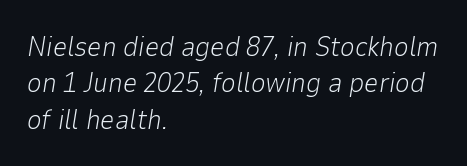
Anything drawn beneath the words? Only blank space. Caption: face not bold, strokes unweighted. The axis of the letterforms is tilted away from vertical. Horizontally, the lines are justified to the leading edge only. This sample has the flowing, uneven cadence of proportional lettering. You could call the tracking neutral — neither tight nor loose.
